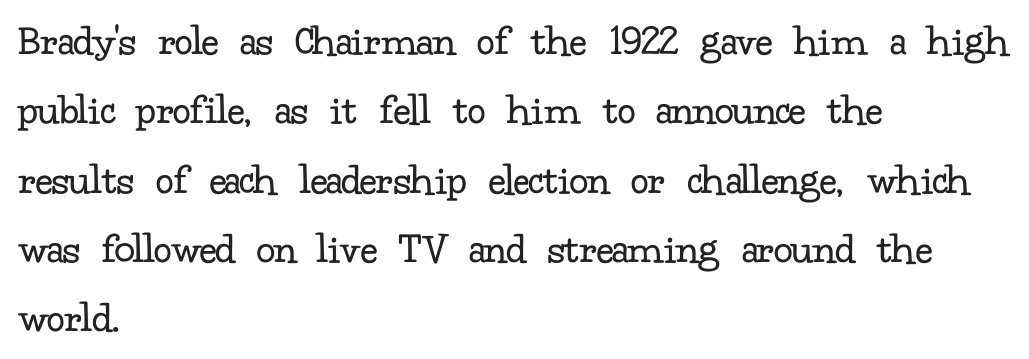
Students, note that the glyphs here touch the page at normal intervals. Underlining? Definitely not there. Regarding serifs, this sample has them. Each line starts at the same left margin while the right side varies.
